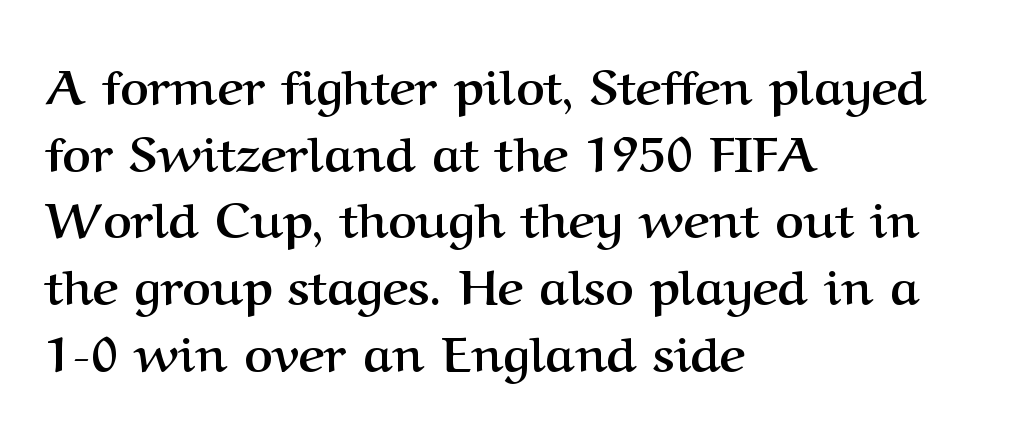
{"serif": "yes", "italic": "no", "bold": "yes", "weight": "semibold", "width": "normal", "stroke_contrast": "medium", "x_height": "medium", "monospaced": "no", "underline": "no", "align": "left", "line_spacing": "normal", "line_spacing_ratio": 1.36, "letter_spacing": "normal", "letter_spacing_em": 0.0, "glyph_px": 49}
